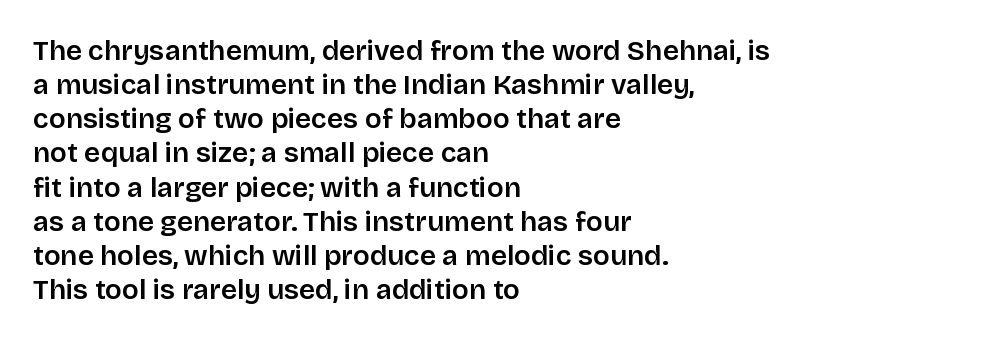
The lettering holds an erect, upright posture throughout. If you drew a ruler down the left edge, every line would touch it. Each letter keeps its own natural width here, so spacing adapts to shape. Letterform terminals end flat and unadorned throughout the passage. Students, note that the glyphs here touch the page at normal intervals. This rendering features lettering with no underline.
